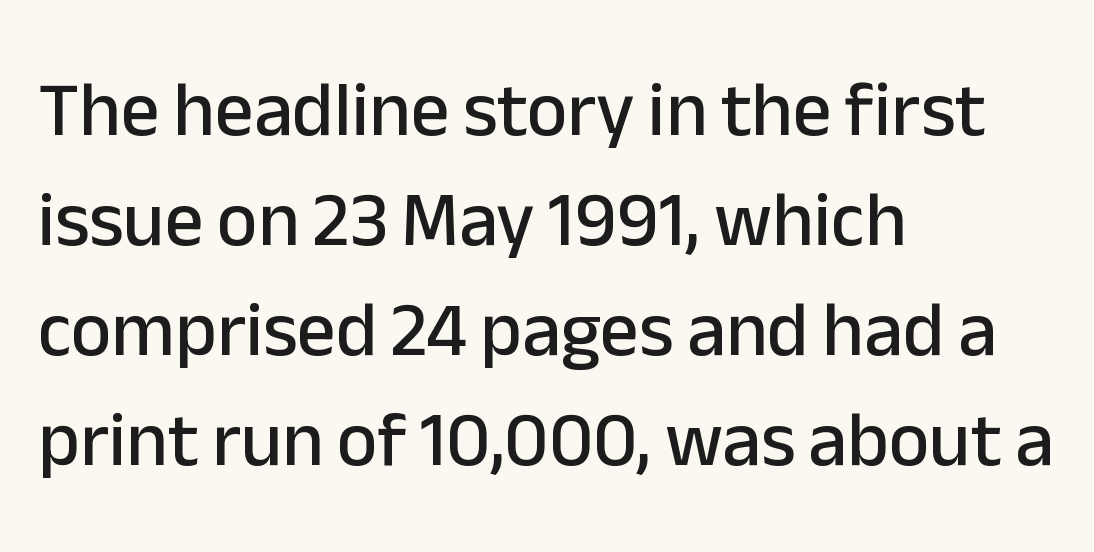
Q: Is the text italic (slanted)? A: No, it is upright.
Q: Is the typeface a serif or a sans-serif typeface? A: Sans-serif.
Q: Is the text underlined? A: No.
Q: How is the paragraph aligned? A: Left-aligned.
Q: Is the spacing between letters normal or unusually wide? A: Normal.
Q: Is the spacing between lines tight, normal or loose? A: Normal.
Q: Width (condensed, normal, or wide)? A: Normal.
Q: Stroke contrast? A: Low.
Q: x-height? A: Medium.
Q: Monospaced? A: No.
